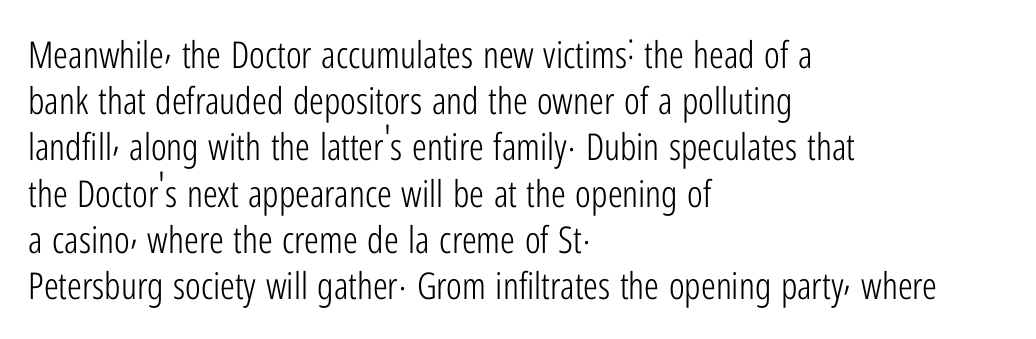
Q: Is the text bold? A: No.
Q: Is the text italic (slanted)? A: No, it is upright.
Q: Is the typeface a serif or a sans-serif typeface? A: Sans-serif.
Q: Is the text underlined? A: No.
Q: How is the paragraph aligned? A: Left-aligned.
Q: Is the spacing between letters normal or unusually wide? A: Normal.
Q: Is the spacing between lines tight, normal or loose? A: Normal.
Q: Width (condensed, normal, or wide)? A: Condensed.
Q: Stroke contrast? A: Low.
Q: x-height? A: Medium.
Q: Monospaced? A: No.
